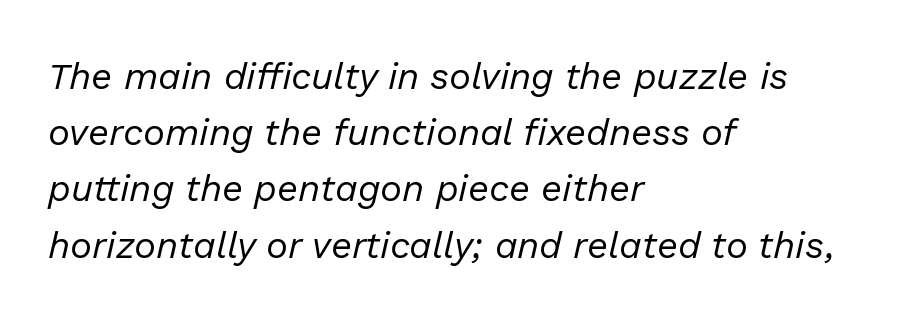
{"italic": "yes", "lean": "right", "slant_degrees": 13, "bold": "no", "weight": "regular", "width": "normal", "stroke_contrast": "low", "x_height": "medium", "monospaced": "no", "underline": "no", "align": "left", "line_spacing": "normal", "line_spacing_ratio": 1.52, "letter_spacing": "normal", "letter_spacing_em": 0.0, "glyph_px": 37}
